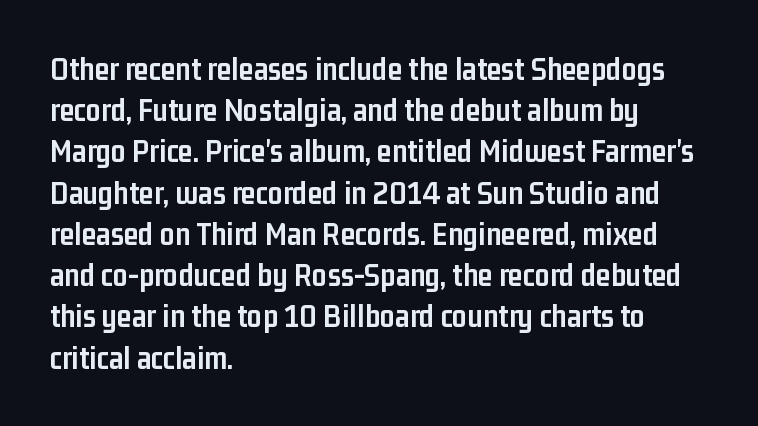
Note the varied advance widths — an 'i' is clearly narrower than an 'm'. Reading down the block, your eye returns to a fixed left position each line. Default kerning and tracking; the words read as compact shapes. Nobody drew a line under any word here. Stroke thickness is high; the sample reads as a true bold. Look at the bottom of the vertical strokes: they stop flat, with no serifs.
